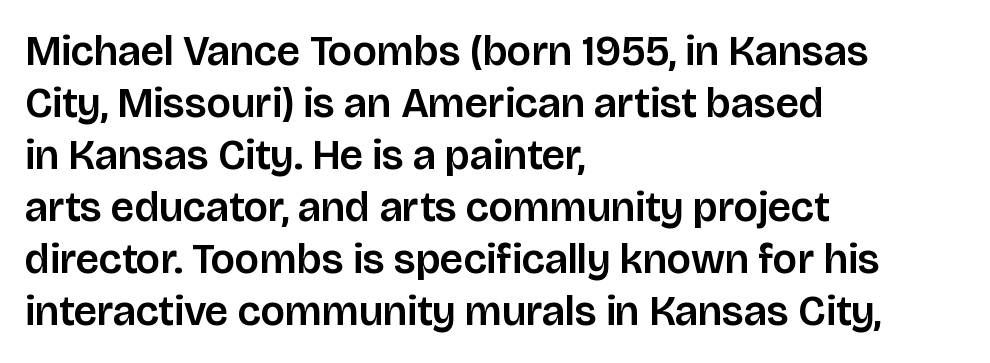
Q: Is the text italic (slanted)? A: No, it is upright.
Q: Is the typeface a serif or a sans-serif typeface? A: Sans-serif.
Q: Is the text underlined? A: No.
Q: How is the paragraph aligned? A: Left-aligned.
Q: Is the spacing between letters normal or unusually wide? A: Normal.
Q: Width (condensed, normal, or wide)? A: Normal.
Q: Stroke contrast? A: Low.
Q: x-height? A: Large.
Q: Monospaced? A: No.
